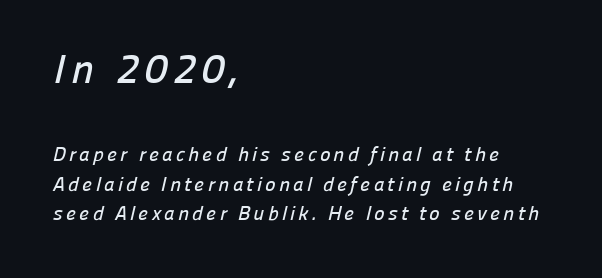
The glyphs in this specimen are sans serif. Every row of glyphs begins at an identical x-position on the left. The letters advance in unequal steps, a hallmark of proportional type. Just letters on the line, the space beneath them empty. Does the bottom block carry the larger type? No, the top block does. Interline gaps are of average width in this sample.
